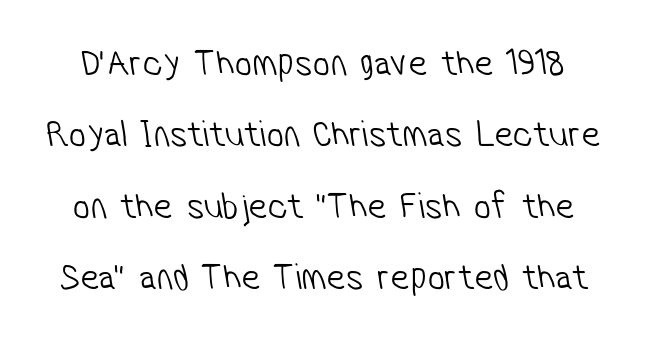
The typesetting does not lean heavy: it is not bold. The rendering uses natural spacing where letterforms have individual widths. Has an underline been added? It has not. No feet cap the strokes, marking this as sans-serif type. Between one letter and the next there's only the usual sliver of space.
